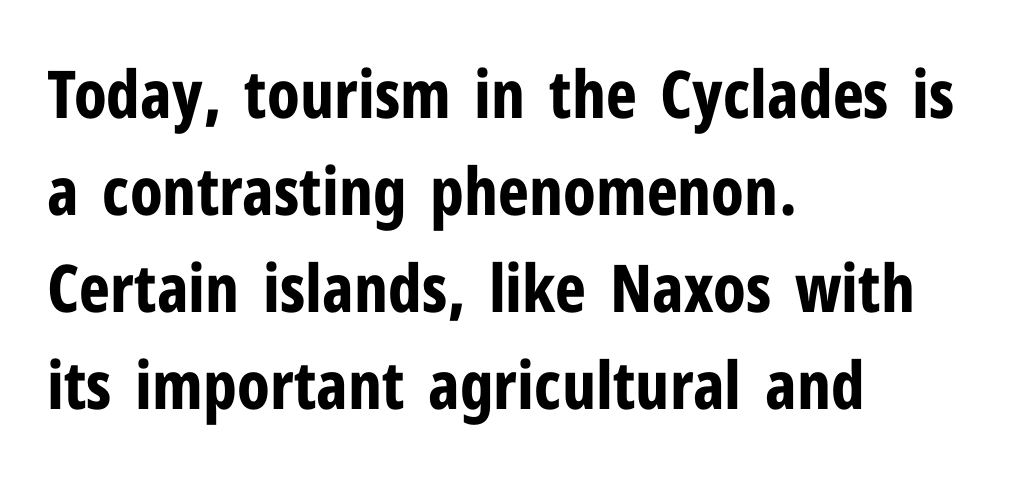
Observe the absence of serifs on each vertical stroke in this sample. Here the glyphs are tracked normally, forming tight word shapes. The font's upright variant was chosen for this text. Heavy-handed strokes throughout: this text is bold. Line starts are locked; line ends wander. The words here are not underlined.
